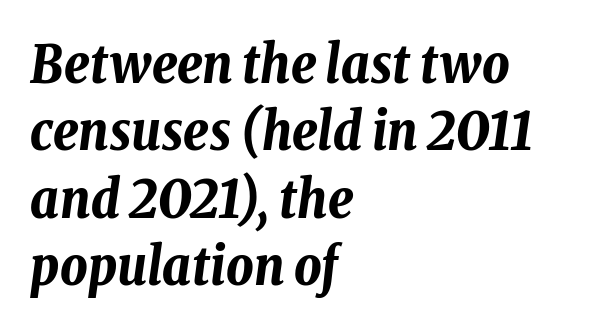
Q: Is the text bold? A: Yes.
Q: Is the text italic (slanted)? A: Yes, it leans right by about 8 degrees.
Q: Is the text underlined? A: No.
Q: How is the paragraph aligned? A: Left-aligned.
Q: Is the spacing between letters normal or unusually wide? A: Normal.
Q: Is the spacing between lines tight, normal or loose? A: Normal.
Q: Width (condensed, normal, or wide)? A: Condensed.
Q: Stroke contrast? A: Low.
Q: x-height? A: Medium.
Q: Monospaced? A: No.
